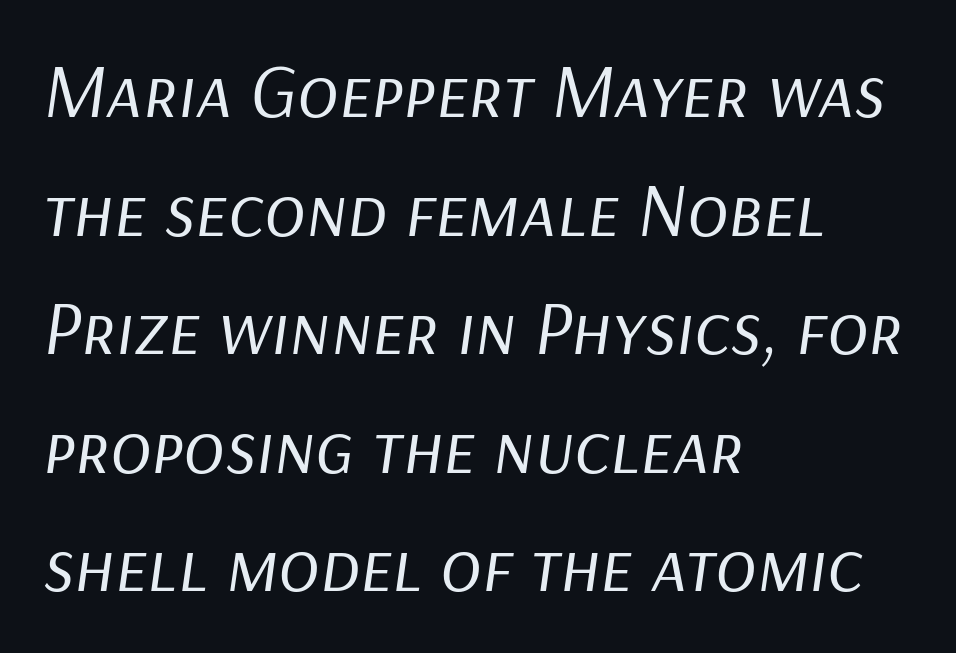
Q: Is the text bold? A: No.
Q: Is the text italic (slanted)? A: Yes, it leans right by about 9 degrees.
Q: Is the text underlined? A: No.
Q: How is the paragraph aligned? A: Left-aligned.
Q: Is the spacing between letters normal or unusually wide? A: Normal.
Q: Is the spacing between lines tight, normal or loose? A: Normal.
Q: Width (condensed, normal, or wide)? A: Normal.
Q: Stroke contrast? A: Low.
Q: x-height? A: Medium.
Q: Monospaced? A: No.
